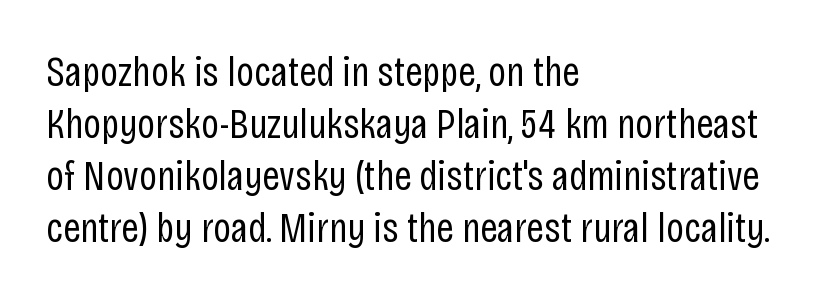
Q: Is the text bold? A: No.
Q: Is the text italic (slanted)? A: No, it is upright.
Q: Is the typeface a serif or a sans-serif typeface? A: Sans-serif.
Q: Is the text underlined? A: No.
Q: How is the paragraph aligned? A: Left-aligned.
Q: Is the spacing between letters normal or unusually wide? A: Normal.
Q: Width (condensed, normal, or wide)? A: Condensed.
Q: Stroke contrast? A: Low.
Q: x-height? A: Large.
Q: Monospaced? A: No.
